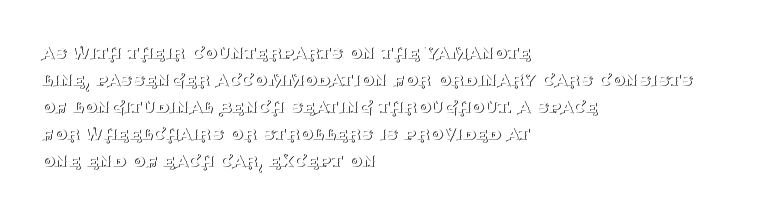
The image shows 21 px text type, upright; set left-aligned, normal line spacing (1.28x), normal letter spacing, not underlined.
